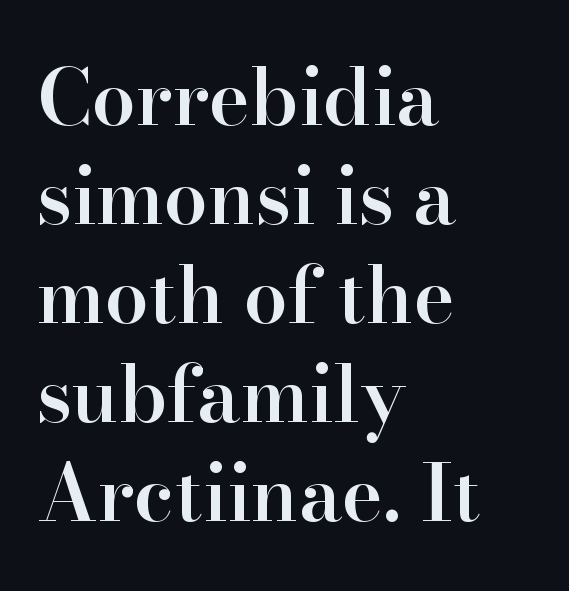
{"serif": "yes", "italic": "no", "bold": "semi", "weight": "semibold", "width": "normal", "stroke_contrast": "high", "x_height": "small", "monospaced": "no", "underline": "no", "align": "left", "line_spacing": "normal", "line_spacing_ratio": 1.27, "letter_spacing": "normal", "letter_spacing_em": 0.0, "glyph_px": 78}
